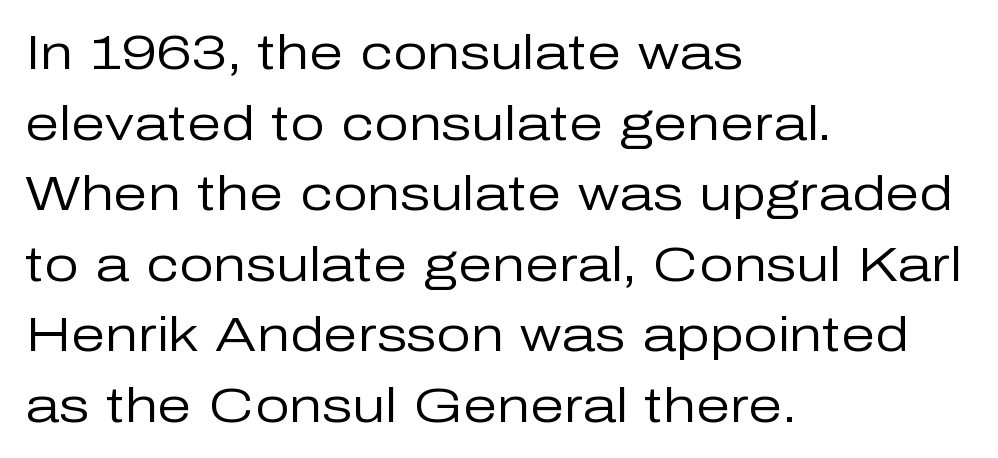
The image shows 49 px regular-weight sans-serif type, upright; set left-aligned, normal line spacing (1.44x), normal letter spacing, not underlined; low stroke contrast and a medium x-height.
